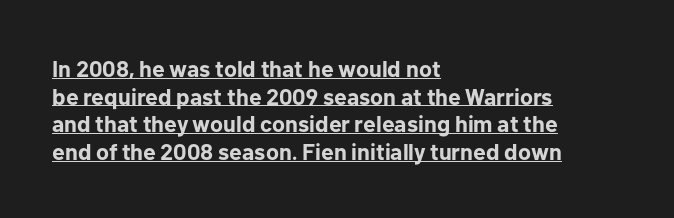
The image shows 23 px bold type, upright; set left-aligned, line spacing 1.2x, normal letter spacing, underlined.
